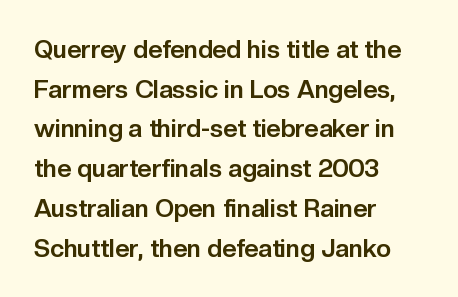
The words here are not underlined. Glyph-to-glyph distance matches everyday printed text. The rows are spaced the way most documents space them. The lettering holds an erect, upright posture throughout. Heavy-handed strokes throughout: this text is bold. Which margin do the lines hug? The left one — the right edge is uneven.
